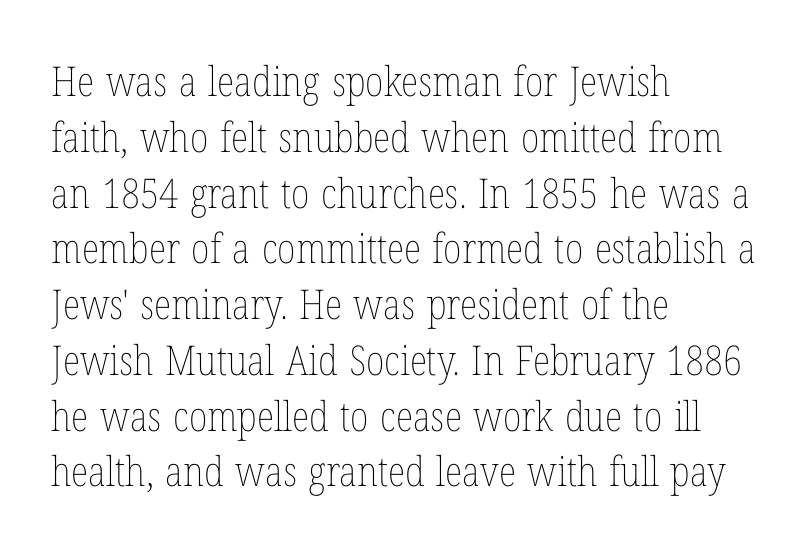
The image shows 41 px thin, condensed type, upright; set left-aligned, normal line spacing (1.36x), normal letter spacing, not underlined; low stroke contrast and a medium x-height.
